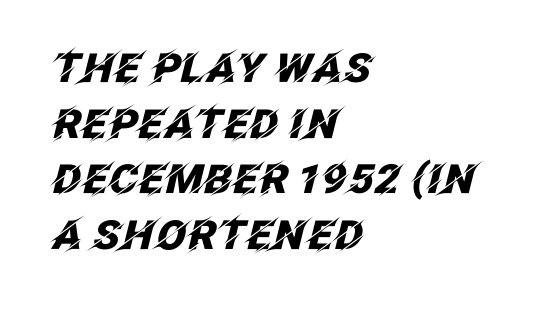
Q: Is the text bold? A: Yes.
Q: Is the text italic (slanted)? A: Yes, it leans right by about 12 degrees.
Q: Is the text underlined? A: No.
Q: How is the paragraph aligned? A: Left-aligned.
Q: Is the spacing between letters normal or unusually wide? A: Normal.
Q: Is the spacing between lines tight, normal or loose? A: Normal.
Q: Width (condensed, normal, or wide)? A: Normal.
Q: Stroke contrast? A: Low.
Q: x-height? A: Large.
Q: Monospaced? A: No.
